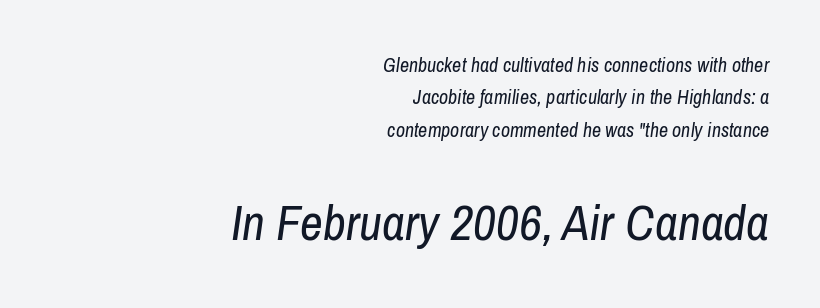
{"italic": "yes", "lean": "right", "slant_degrees": 8, "bold": "no", "weight": "regular", "width": "condensed", "stroke_contrast": "low", "x_height": "medium", "monospaced": "no", "underline": "no", "align": "right", "line_spacing": "normal", "line_spacing_ratio": 1.62, "letter_spacing": "normal", "letter_spacing_em": 0.0, "larger_block": "second", "size_ratio": 2.5, "glyph_px": 50}
